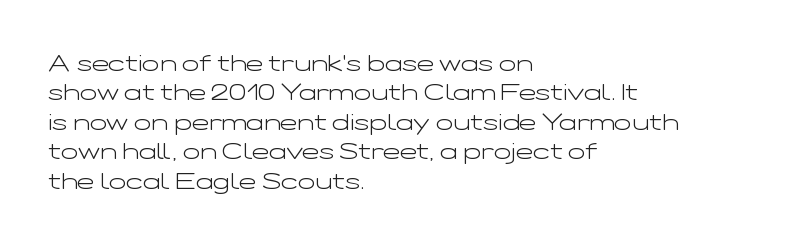
It's the straight-up-and-down kind of type. The face used here is rendered with its standard letterfit. The setting favours the left margin, as ordinary paragraphs usually do. This is not heavy type; no bold has been used. Interline gaps are of average width in this sample.
